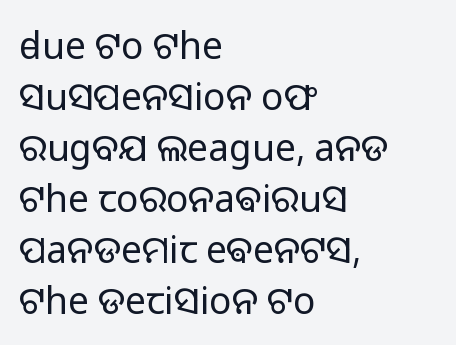
The image shows 37 px light sans-serif type, upright; set left-aligned, normal line spacing (1.38x), normal letter spacing, not underlined; low stroke contrast and a medium x-height.
